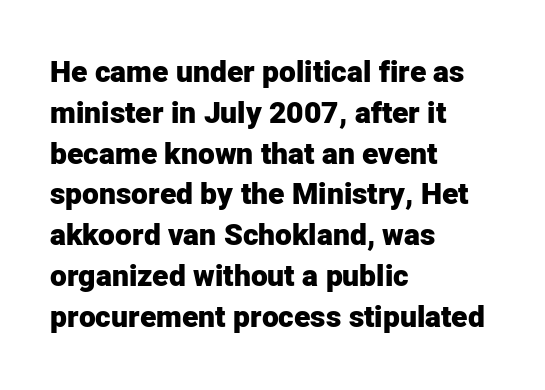
The image shows 30 px heavy sans-serif type, upright; set left-aligned, normal line spacing (1.36x), normal letter spacing, not underlined; low stroke contrast and a medium x-height.
